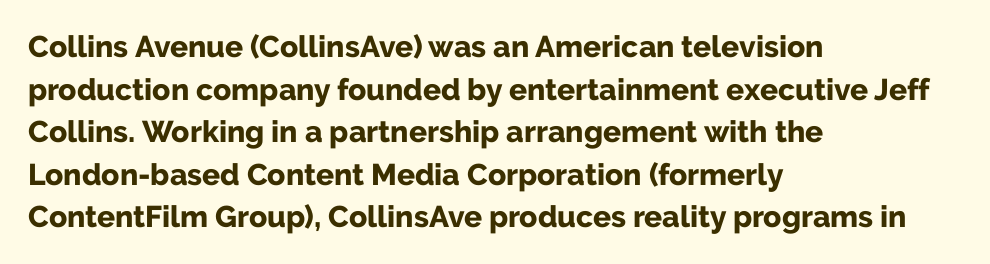
A dark, heavy texture on the line: the type is bold. Visually the block forms a straight wall on the left and a jagged coastline on the right. This rendering leaves character spacing at its baseline value. Think of a printed novel: that variable character pitch is what you see here. Rule under the text: the space is simply empty.
